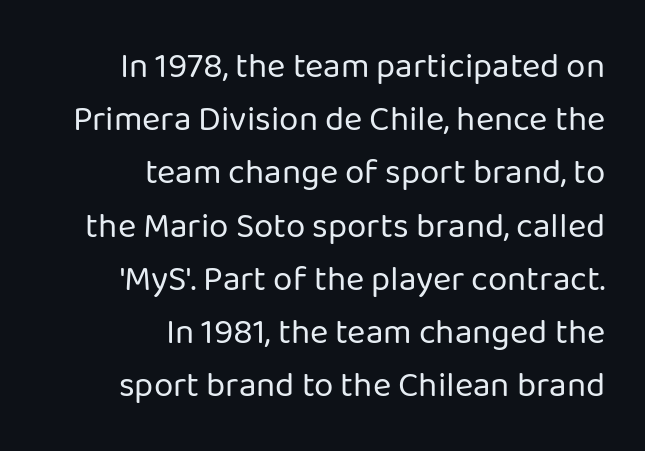
Q: Is the text bold? A: No.
Q: Is the text italic (slanted)? A: No, it is upright.
Q: Is the typeface a serif or a sans-serif typeface? A: Sans-serif.
Q: Is the text underlined? A: No.
Q: How is the paragraph aligned? A: Right-aligned.
Q: Is the spacing between letters normal or unusually wide? A: Normal.
Q: Is the spacing between lines tight, normal or loose? A: Normal.
Q: Width (condensed, normal, or wide)? A: Normal.
Q: Stroke contrast? A: Low.
Q: x-height? A: Medium.
Q: Monospaced? A: No.
